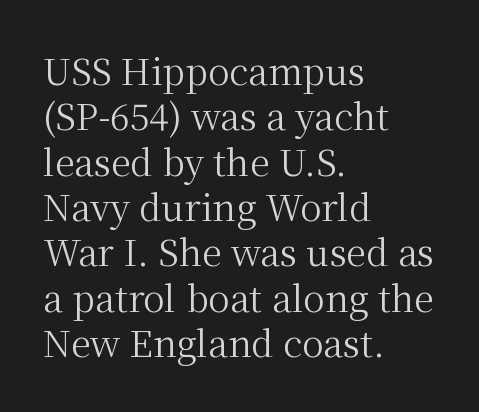
{"serif": "yes", "italic": "no", "bold": "no", "weight": "regular", "width": "normal", "stroke_contrast": "medium", "x_height": "medium", "monospaced": "no", "underline": "no", "align": "left", "line_spacing": "normal", "line_spacing_ratio": 1.26, "letter_spacing": "normal", "letter_spacing_em": 0.0, "glyph_px": 36}
